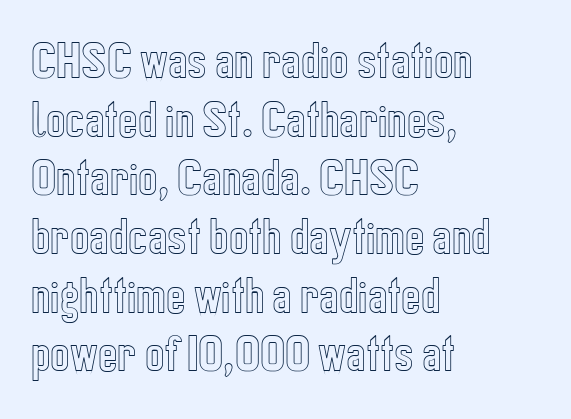
Q: Is the text italic (slanted)? A: No, it is upright.
Q: Is the text underlined? A: No.
Q: How is the paragraph aligned? A: Left-aligned.
Q: Is the spacing between letters normal or unusually wide? A: Normal.
Q: Is the spacing between lines tight, normal or loose? A: Normal.
Q: Width (condensed, normal, or wide)? A: Condensed.
Q: x-height? A: Medium.
Q: Monospaced? A: No.
